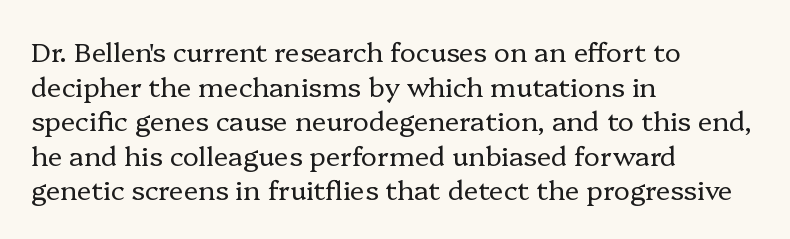
The image shows 27 px text type, upright; set left-aligned, normal line spacing (1.28x), normal letter spacing, not underlined.
